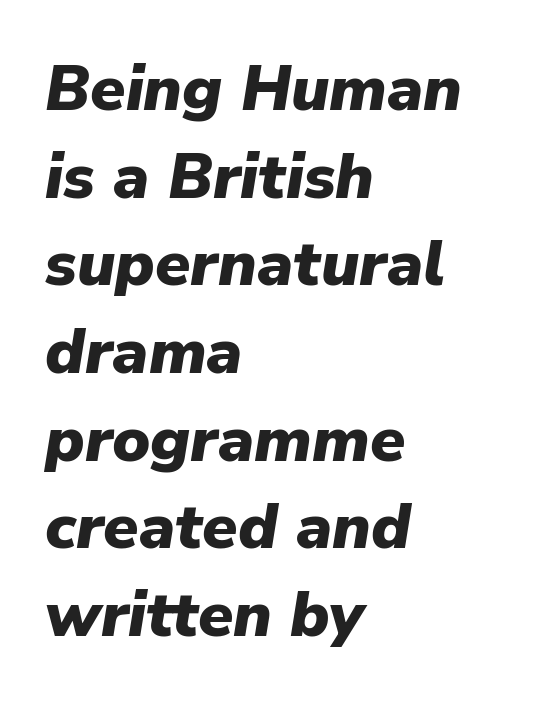
This sample has the flowing, uneven cadence of proportional lettering. The gaps between neighbouring characters are ordinary and unremarkable. I'd describe the lettering as bold — thick and assertive. The space directly below the letters is spotless.
